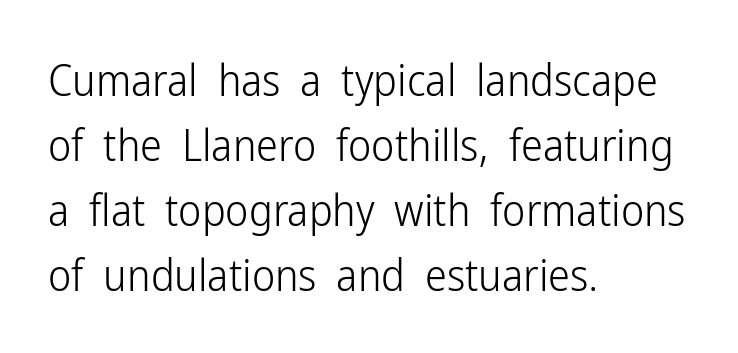
The image shows 44 px light, condensed sans-serif type, upright; set left-aligned, normal line spacing (1.48x), normal letter spacing, not underlined; low stroke contrast and a medium x-height.
